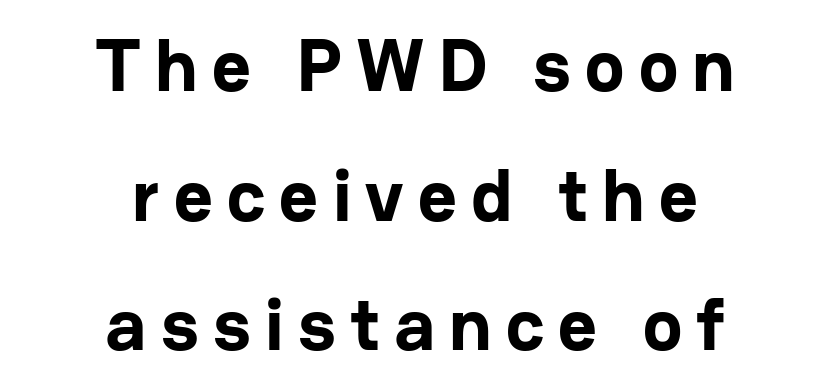
{"serif": "no", "italic": "no", "bold": "yes", "weight": "bold", "width": "normal", "stroke_contrast": "low", "x_height": "medium", "monospaced": "no", "underline": "no", "align": "center", "line_spacing_ratio": 1.73, "glyph_px": 75}
